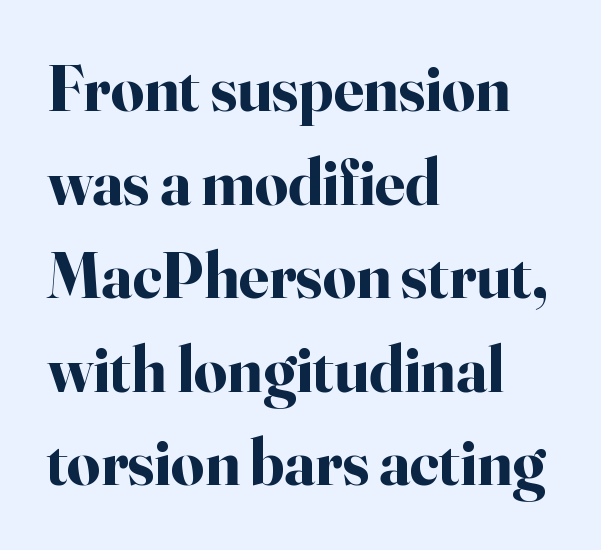
The image shows 65 px bold serif type, upright; set left-aligned, normal line spacing (1.44x), normal letter spacing, not underlined; high stroke contrast and a small x-height.
